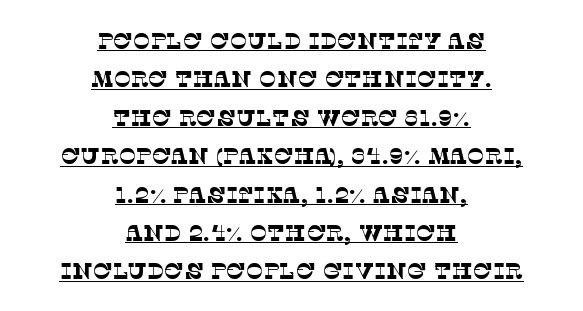
The image shows 23 px text type; set centered, normal line spacing (1.67x), normal letter spacing, underlined.
